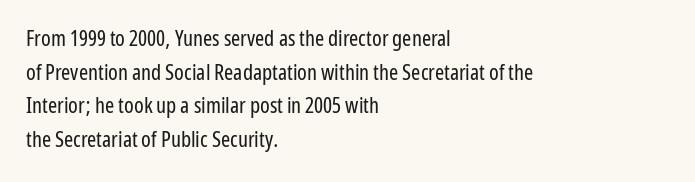
Q: Is the text bold? A: No.
Q: Is the text italic (slanted)? A: No, it is upright.
Q: Is the text underlined? A: No.
Q: How is the paragraph aligned? A: Left-aligned.
Q: Is the spacing between letters normal or unusually wide? A: Normal.
Q: Is the spacing between lines tight, normal or loose? A: Normal.
